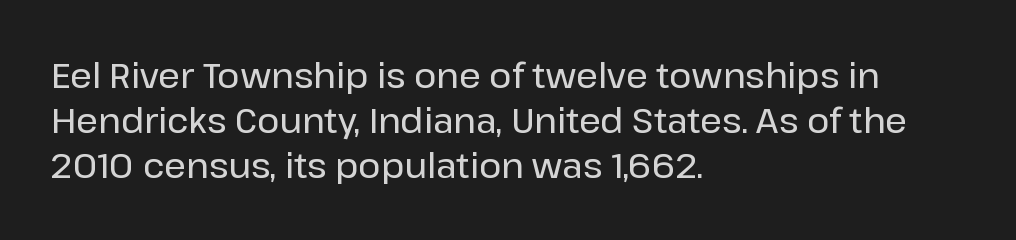
The image shows 34 px sans-serif type, upright; set left-aligned, normal line spacing (1.33x), normal letter spacing, not underlined; low stroke contrast and a medium x-height.
